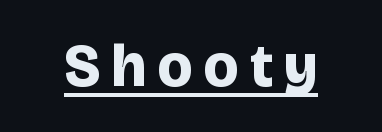
The characters look thick and weighty, a clear bold. Serif or sans? Sans — the stroke terminals are bare. The face used here appears with an underline applied. When letters stand straight like this, we call the style roman or upright. Looks like regular typesetting: each glyph gets only the width it needs.
